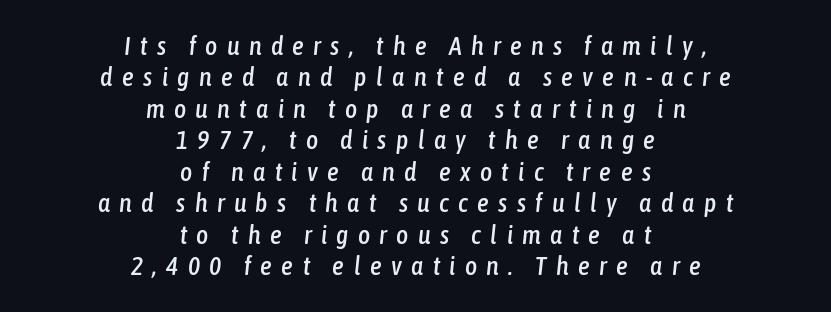
The image shows 26 px text type, italic (leaning right); set centered, line spacing 1.21x, unusually wide letter spacing (+0.36 em), not underlined.
